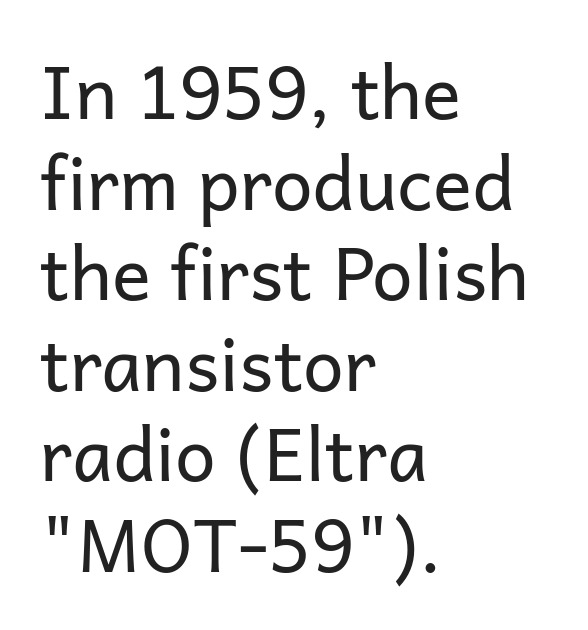
The image shows 73 px regular-weight sans-serif type, upright; set left-aligned, line spacing 1.24x, normal letter spacing, not underlined; low stroke contrast and a medium x-height.
